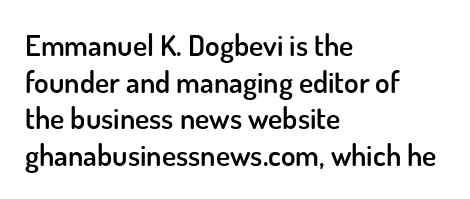
{"serif": "no", "italic": "no", "bold": "semi", "weight": "semibold", "width": "normal", "stroke_contrast": "low", "x_height": "small", "monospaced": "no", "underline": "no", "align": "left", "line_spacing_ratio": 1.22, "letter_spacing": "normal", "letter_spacing_em": 0.0, "glyph_px": 30}
